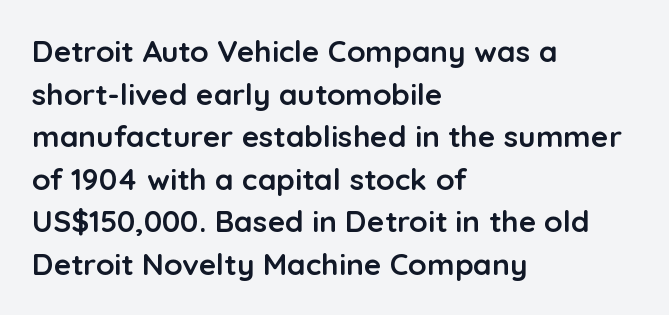
Q: Is the text bold? A: Yes.
Q: Is the text italic (slanted)? A: No, it is upright.
Q: Is the typeface a serif or a sans-serif typeface? A: Sans-serif.
Q: Is the text underlined? A: No.
Q: How is the paragraph aligned? A: Left-aligned.
Q: Is the spacing between letters normal or unusually wide? A: Normal.
Q: Is the spacing between lines tight, normal or loose? A: Normal.
Q: Width (condensed, normal, or wide)? A: Normal.
Q: Stroke contrast? A: Low.
Q: x-height? A: Medium.
Q: Monospaced? A: No.
